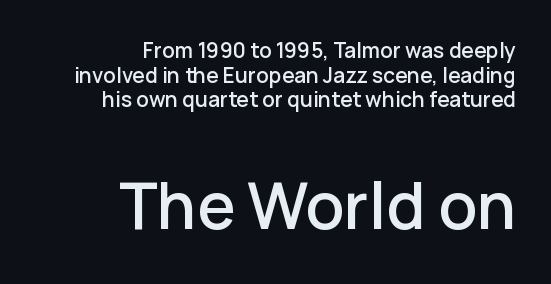
{"serif": "no", "italic": "no", "width": "normal", "stroke_contrast": "low", "x_height": "medium", "monospaced": "no", "underline": "no", "align": "right", "line_spacing_ratio": 1.17, "letter_spacing": "normal", "letter_spacing_em": 0.0, "larger_block": "second", "size_ratio": 3.05, "glyph_px": 64}
